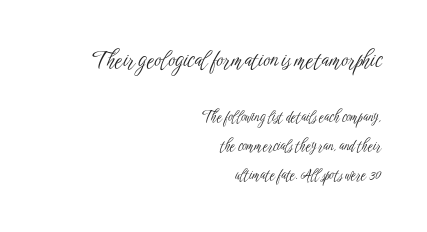
The image shows 21 px text type; set right-aligned, loose line spacing (2.09x), normal letter spacing, not underlined; the first (top) block is 1.5x larger.
